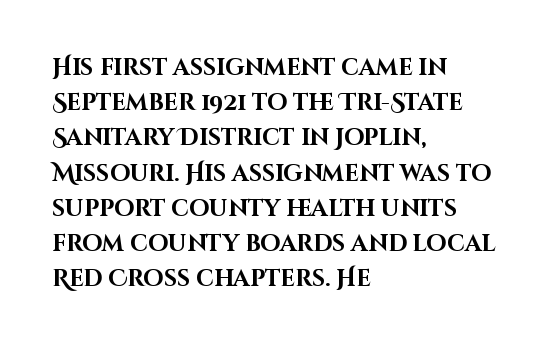
{"italic": "no", "bold": "yes", "underline": "no", "align": "left", "line_spacing": "normal", "line_spacing_ratio": 1.53, "letter_spacing": "normal", "letter_spacing_em": 0.0, "glyph_px": 23}
